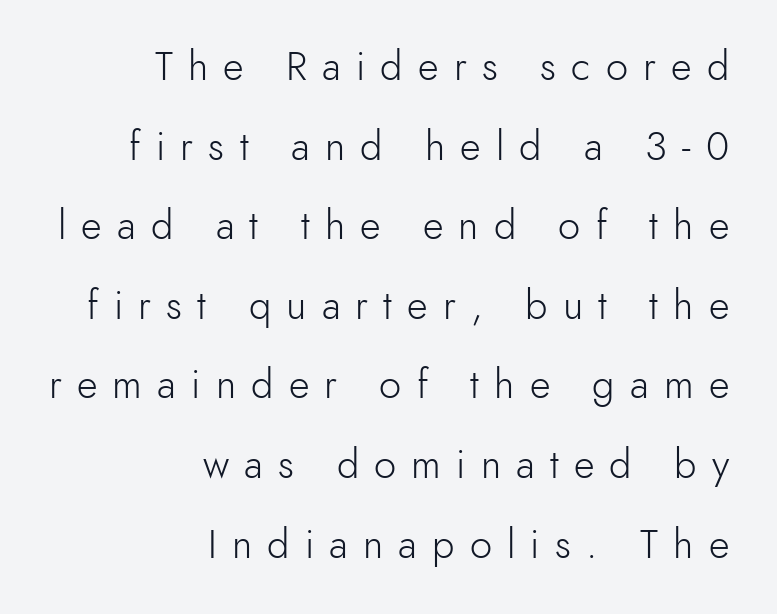
{"serif": "no", "italic": "no", "bold": "no", "weight": "light", "width": "normal", "x_height": "small", "monospaced": "no", "underline": "no", "align": "right", "line_spacing": "loose", "line_spacing_ratio": 1.99, "letter_spacing": "wide", "letter_spacing_em": 0.38, "glyph_px": 40}
